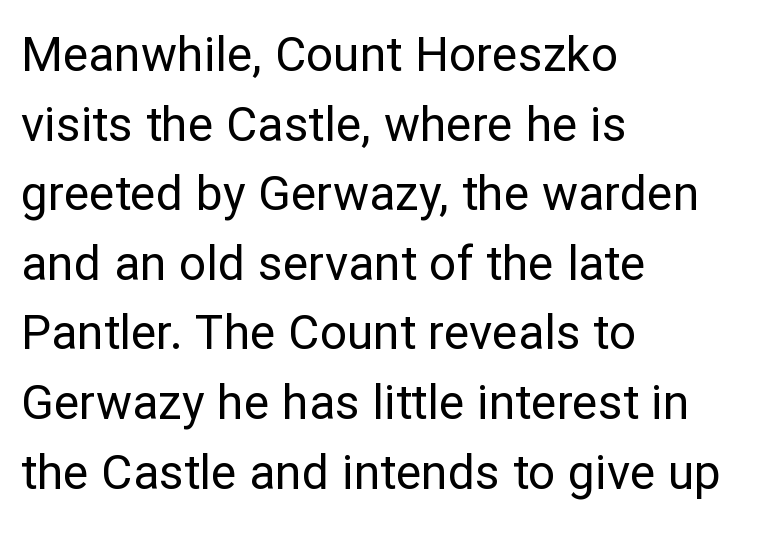
Q: Is the text bold? A: No.
Q: Is the text italic (slanted)? A: No, it is upright.
Q: Is the typeface a serif or a sans-serif typeface? A: Sans-serif.
Q: Is the text underlined? A: No.
Q: How is the paragraph aligned? A: Left-aligned.
Q: Is the spacing between letters normal or unusually wide? A: Normal.
Q: Is the spacing between lines tight, normal or loose? A: Normal.
Q: Width (condensed, normal, or wide)? A: Normal.
Q: Stroke contrast? A: Low.
Q: x-height? A: Medium.
Q: Monospaced? A: No.
